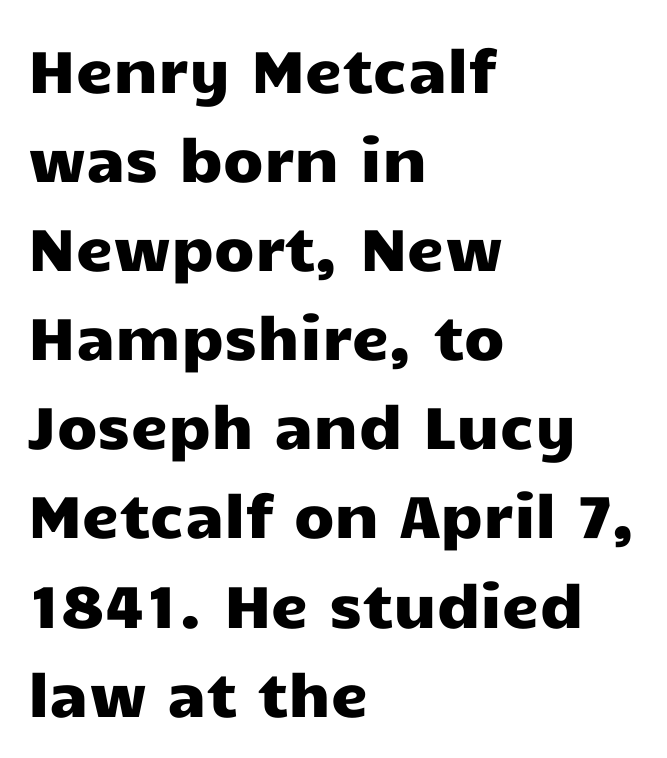
Students, note that the glyphs here touch the page at normal intervals. The lettering holds an erect, upright posture throughout. Font category for this specimen: sans-serif. Horizontal alignment here is leftward, the default for most running prose. Compared with typical paragraphs, the rows here are spaced about the same. The foot of each line stays bare and open.
